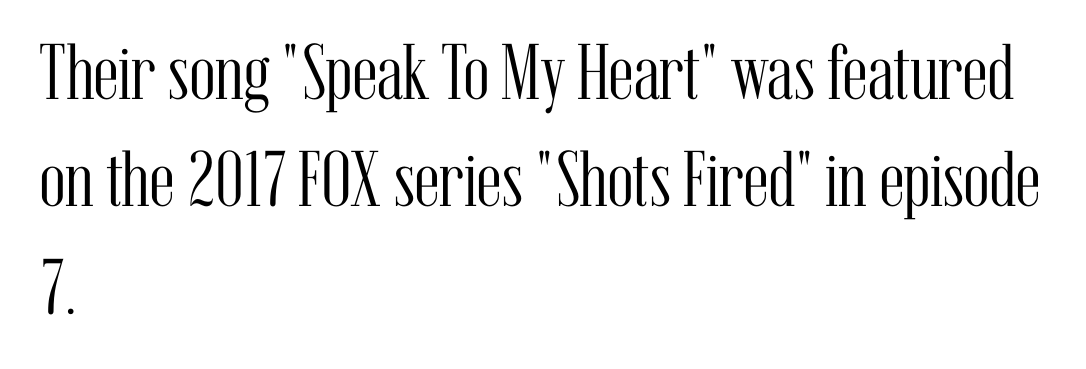
The image shows 79 px light, condensed serif type, upright; set left-aligned, normal line spacing (1.36x), normal letter spacing, not underlined; medium stroke contrast and a medium x-height.
